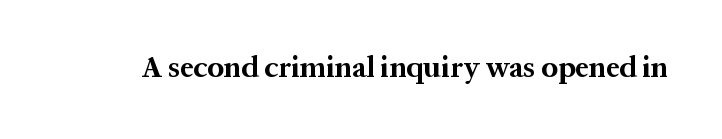
The image shows 30 px bold serif type, upright; set normal letter spacing, not underlined; medium stroke contrast and a medium x-height.
